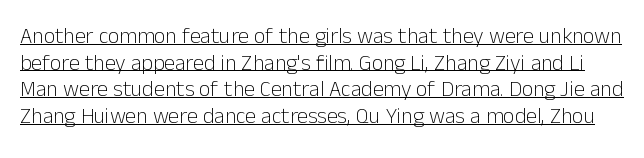
The image shows 22 px text type, upright; set line spacing 1.21x, normal letter spacing, underlined.
